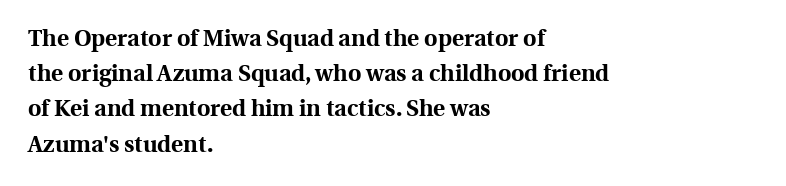
The image shows 23 px bold type, upright; set left-aligned, normal line spacing (1.53x), normal letter spacing, not underlined.
